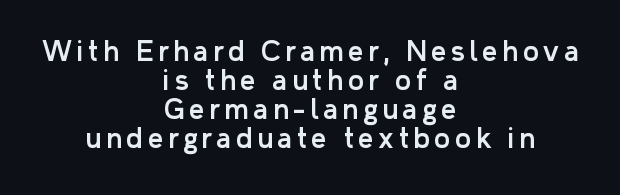
Q: Is the text italic (slanted)? A: No, it is upright.
Q: Is the text underlined? A: No.
Q: How is the paragraph aligned? A: Centered.
Q: Is the spacing between lines tight, normal or loose? A: Tight.
